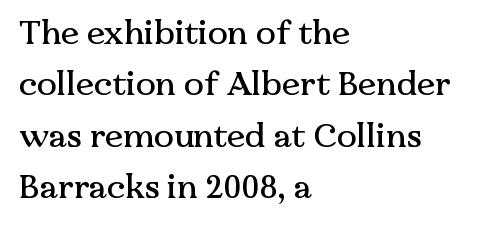
Observe the serifs anchoring each vertical stroke in this sample. Regarding leading, the lines here are spaced in the standard way. Lines of text with bare space underneath. Is there any slant? The stems are plumb. Teacher's note: observe the even left margin — that is flush-left alignment. Spacing verdict: proportional, widths tailored to each character.
